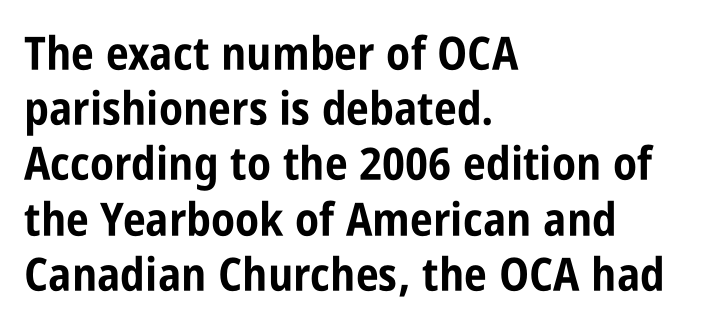
Short and long lines alike share a common starting point at left. A typesetter would call this proportional, since set widths differ per character. The lettering stays uniformly vertical, giving the passage a roman look. Strong, thick strokes mark this as bold type.
